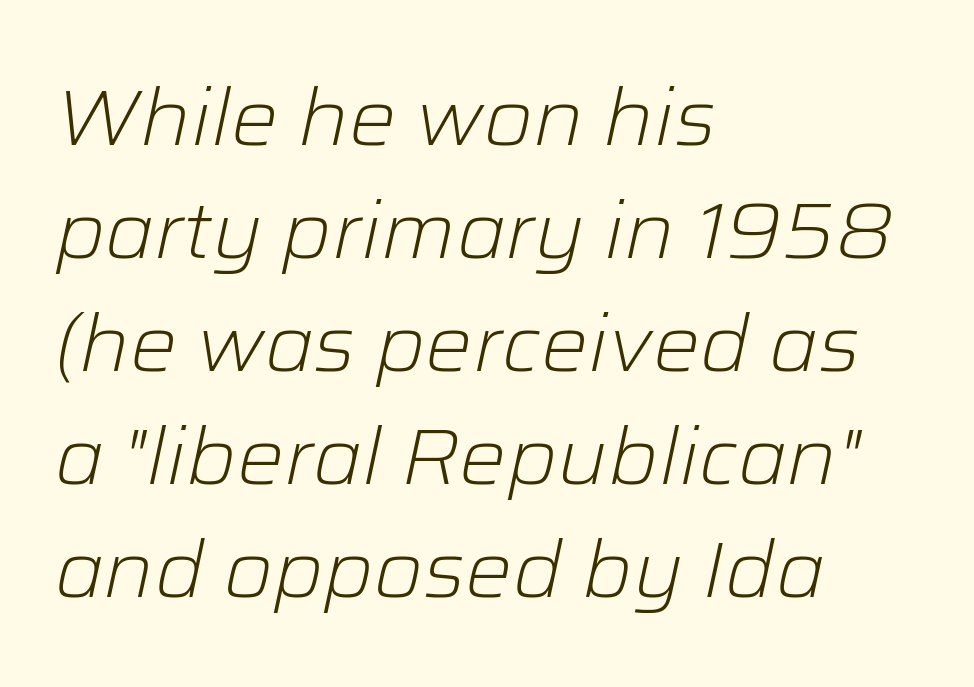
{"italic": "yes", "lean": "right", "slant_degrees": 12, "bold": "no", "weight": "light", "width": "normal", "stroke_contrast": "low", "x_height": "medium", "monospaced": "no", "underline": "no", "align": "left", "line_spacing": "normal", "line_spacing_ratio": 1.43, "letter_spacing": "normal", "letter_spacing_em": 0.0, "glyph_px": 79}
